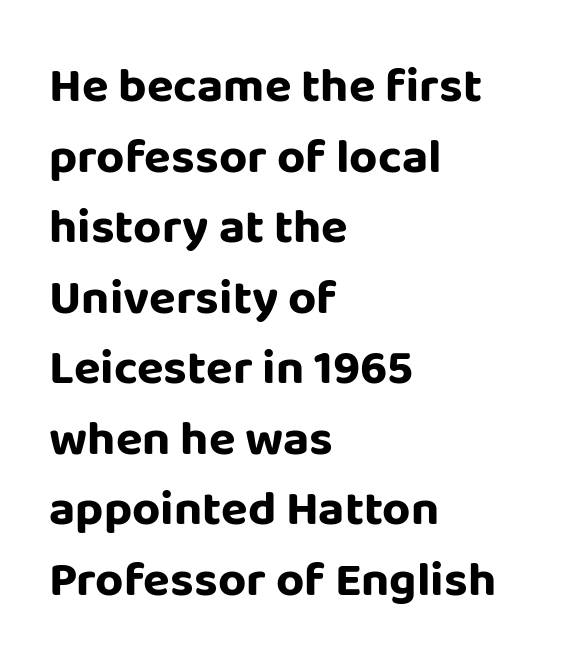
The image shows 49 px bold sans-serif type, upright; set left-aligned, normal line spacing (1.44x), normal letter spacing, not underlined; low stroke contrast and a large x-height.
